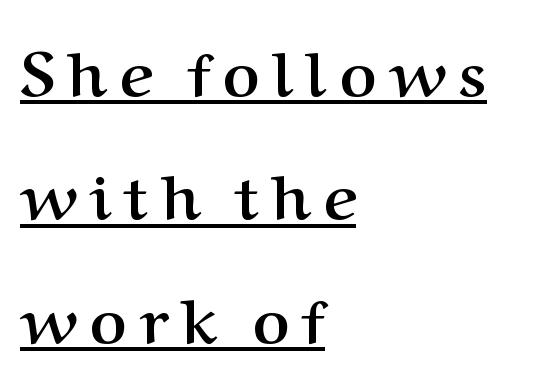
The image shows 63 px semibold serif type, upright; set left-aligned, loose line spacing (1.96x), unusually wide letter spacing (+0.21 em), underlined; medium stroke contrast and a medium x-height.
